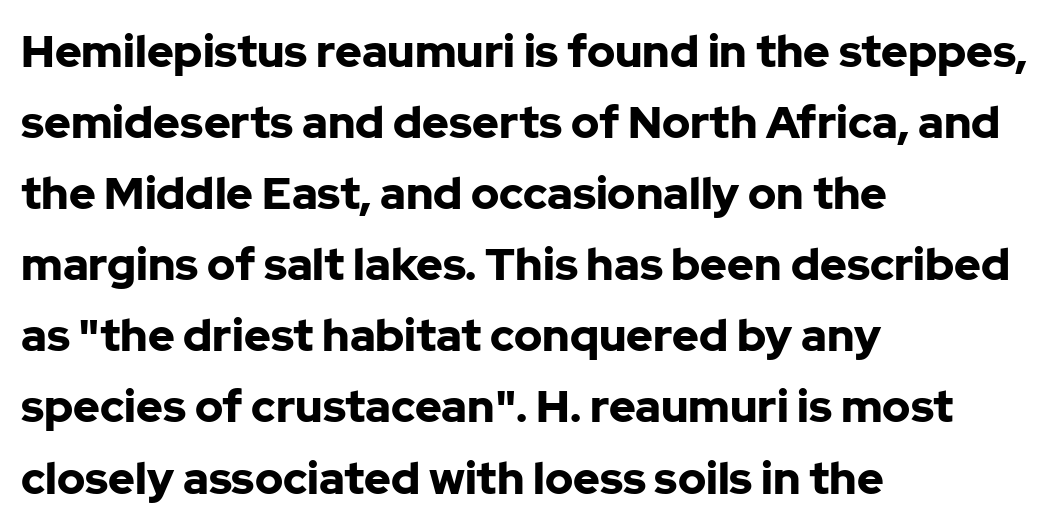
Q: Is the text bold? A: Yes.
Q: Is the text italic (slanted)? A: No, it is upright.
Q: Is the typeface a serif or a sans-serif typeface? A: Sans-serif.
Q: Is the text underlined? A: No.
Q: How is the paragraph aligned? A: Left-aligned.
Q: Is the spacing between letters normal or unusually wide? A: Normal.
Q: Is the spacing between lines tight, normal or loose? A: Normal.
Q: Width (condensed, normal, or wide)? A: Normal.
Q: Stroke contrast? A: Low.
Q: x-height? A: Medium.
Q: Monospaced? A: No.
